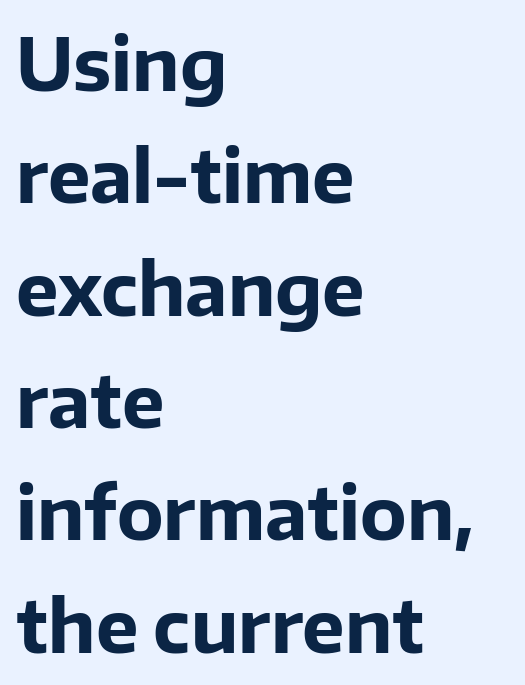
The image shows 72 px bold sans-serif type, upright; set left-aligned, normal line spacing (1.56x), normal letter spacing, not underlined; low stroke contrast and a medium x-height.
